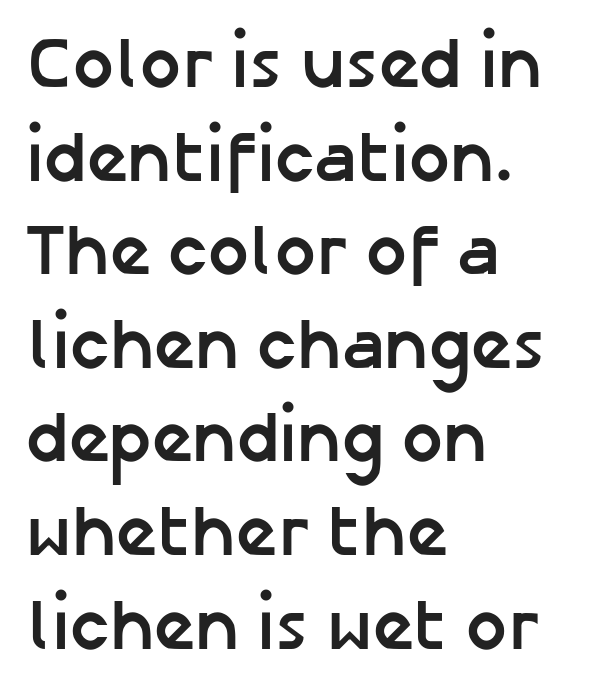
The image shows 72 px semibold sans-serif type, upright; set left-aligned, normal line spacing (1.3x), normal letter spacing, not underlined; low stroke contrast and a medium x-height.
